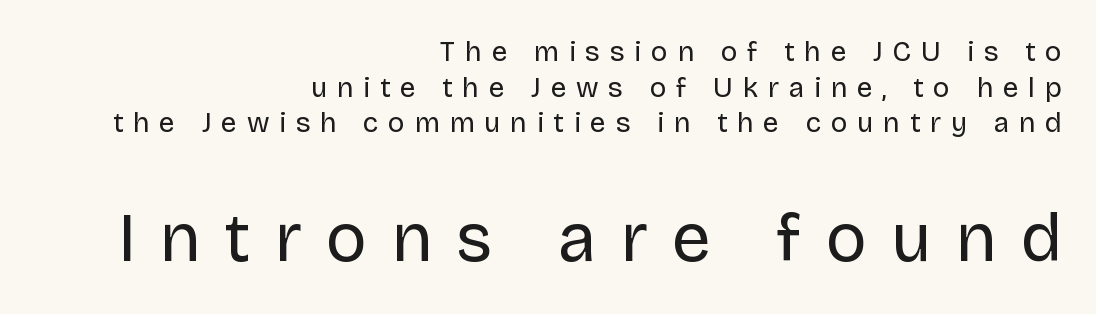
Counters stay open thanks to moderate or lighter strokes. Just letters on the line, the space beneath them empty. To sum up the face: it is a sans, with no serifs. Size contrast runs from small at the top to large at the bottom.
